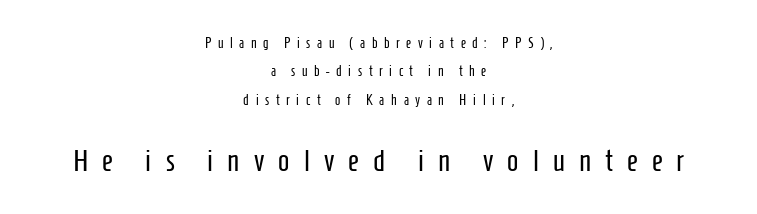
The image shows 30 px regular-weight, condensed sans-serif type, upright; set centered, loose line spacing (2.03x), unusually wide letter spacing (+0.47 em), not underlined; the second (bottom) block is 2.14x larger; low stroke contrast and a medium x-height.
